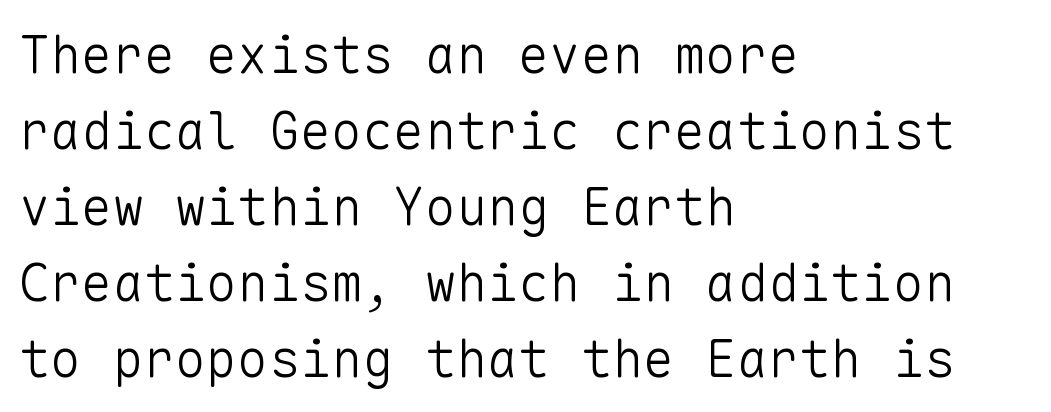
Q: Is the text bold? A: No.
Q: Is the text italic (slanted)? A: No, it is upright.
Q: Is the typeface a serif or a sans-serif typeface? A: Sans-serif.
Q: Is the text underlined? A: No.
Q: How is the paragraph aligned? A: Left-aligned.
Q: Is the spacing between letters normal or unusually wide? A: Normal.
Q: Is the spacing between lines tight, normal or loose? A: Normal.
Q: Width (condensed, normal, or wide)? A: Normal.
Q: Stroke contrast? A: Low.
Q: x-height? A: Medium.
Q: Monospaced? A: Yes.
